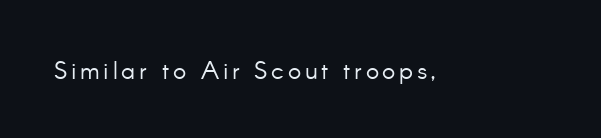
{"italic": "no", "bold": "no", "underline": "no", "glyph_px": 25}
